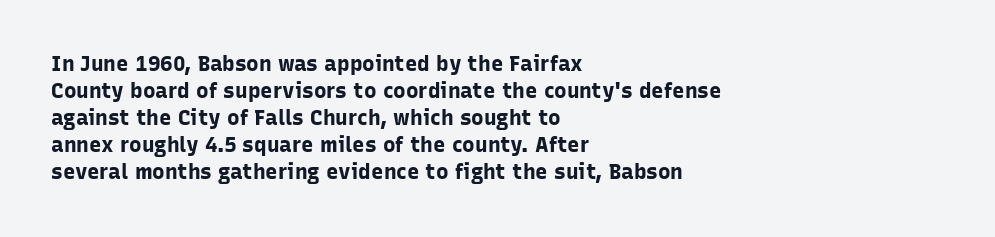
The space directly below the letters is spotless. In terms of leading, this rendering sits right in the middle. Notice how the stems are strictly vertical — no italics here. Honestly, the letter spacing is just normal — you wouldn't notice it. Typesetter's note: full bold, strokes at maximum text heaviness.
